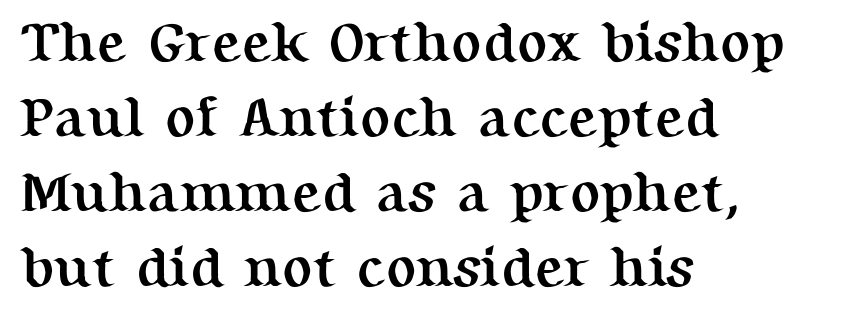
{"serif": "yes", "italic": "no", "bold": "yes", "weight": "semibold", "width": "normal", "stroke_contrast": "medium", "x_height": "medium", "monospaced": "no", "underline": "no", "align": "left", "line_spacing": "normal", "line_spacing_ratio": 1.34, "letter_spacing": "normal", "letter_spacing_em": 0.0, "glyph_px": 56}
